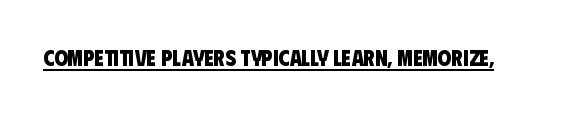
Q: Is the text bold? A: Yes.
Q: Is the text underlined? A: Yes.
Q: Is the spacing between letters normal or unusually wide? A: Normal.
